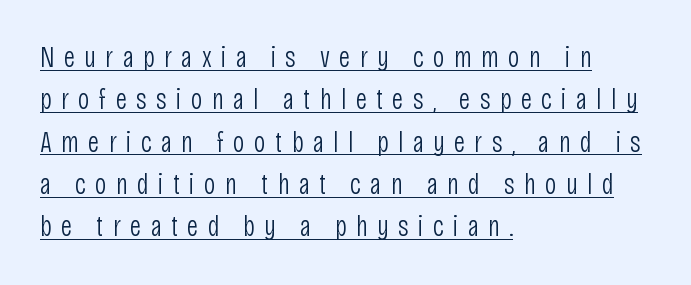
Q: Is the text bold? A: No.
Q: Is the text italic (slanted)? A: No, it is upright.
Q: Is the typeface a serif or a sans-serif typeface? A: Sans-serif.
Q: Is the text underlined? A: Yes.
Q: How is the paragraph aligned? A: Left-aligned.
Q: Is the spacing between letters normal or unusually wide? A: Unusually wide.
Q: Is the spacing between lines tight, normal or loose? A: Normal.
Q: Width (condensed, normal, or wide)? A: Condensed.
Q: Stroke contrast? A: Low.
Q: x-height? A: Large.
Q: Monospaced? A: No.
